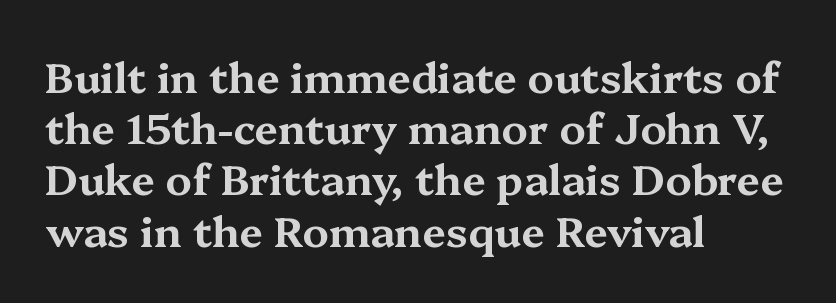
Q: Is the text italic (slanted)? A: No, it is upright.
Q: Is the typeface a serif or a sans-serif typeface? A: Serif.
Q: Is the text underlined? A: No.
Q: How is the paragraph aligned? A: Left-aligned.
Q: Is the spacing between letters normal or unusually wide? A: Normal.
Q: Width (condensed, normal, or wide)? A: Wide.
Q: Stroke contrast? A: Medium.
Q: x-height? A: Medium.
Q: Monospaced? A: No.
